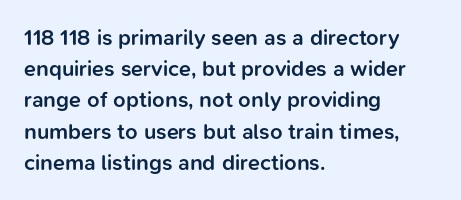
The image shows 22 px text type, upright; set left-aligned, normal line spacing (1.42x), normal letter spacing, not underlined.
